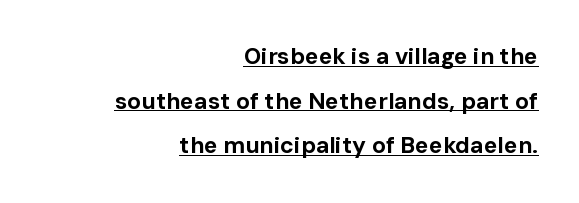
One-word summary of the alignment: right. The string is rendered with underlining switched on. The rendering uses a bold face; every stroke is thick and dark. These lines keep a tight, regular rhythm from letter to letter. Designer's note — italics off, roman on. Interline gaps are noticeably wide in this sample.
